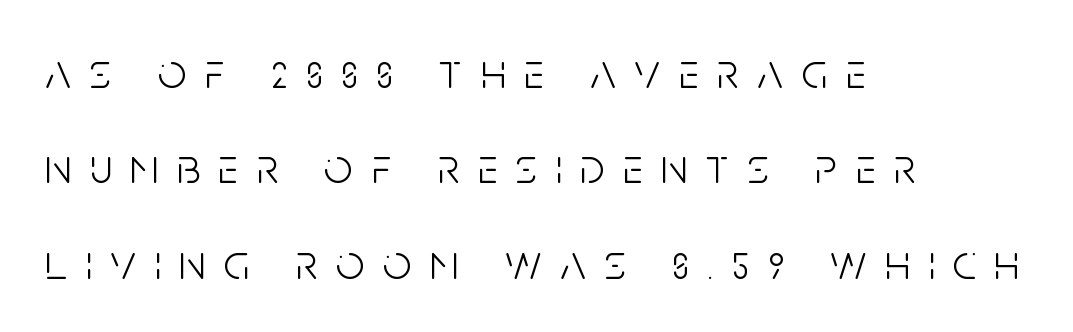
{"serif": "no", "italic": "no", "bold": "no", "weight": "light", "width": "condensed", "stroke_contrast": "low", "x_height": "large", "monospaced": "no", "underline": "no", "align": "left", "line_spacing": "loose", "line_spacing_ratio": 1.91, "letter_spacing": "wide", "letter_spacing_em": 0.37, "glyph_px": 50}
